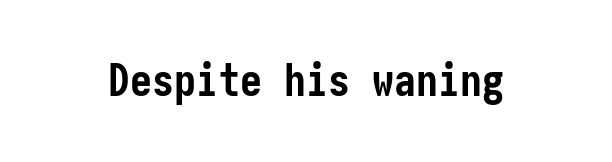
The image shows 44 px semibold, condensed sans-serif type, upright; set normal letter spacing, not underlined; low stroke contrast and a medium x-height.
